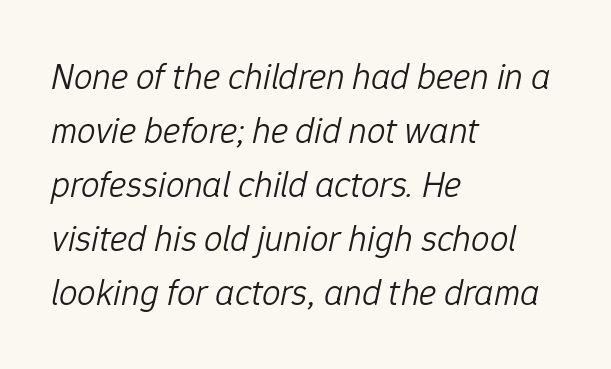
{"italic": "yes", "lean": "right", "slant_degrees": 12, "bold": "no", "weight": "light", "width": "normal", "stroke_contrast": "low", "x_height": "medium", "monospaced": "no", "underline": "no", "align": "left", "line_spacing": "normal", "line_spacing_ratio": 1.46, "letter_spacing": "normal", "letter_spacing_em": 0.0, "glyph_px": 37}
